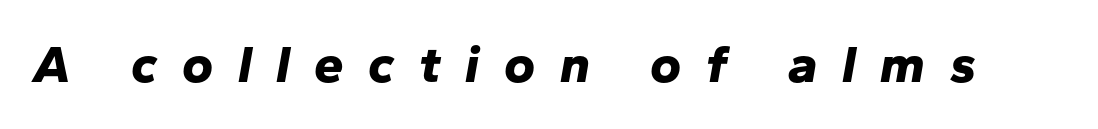
The image shows 53 px bold type, italic (leaning right); set unusually wide letter spacing (+0.46 em), not underlined; low stroke contrast and a medium x-height.
